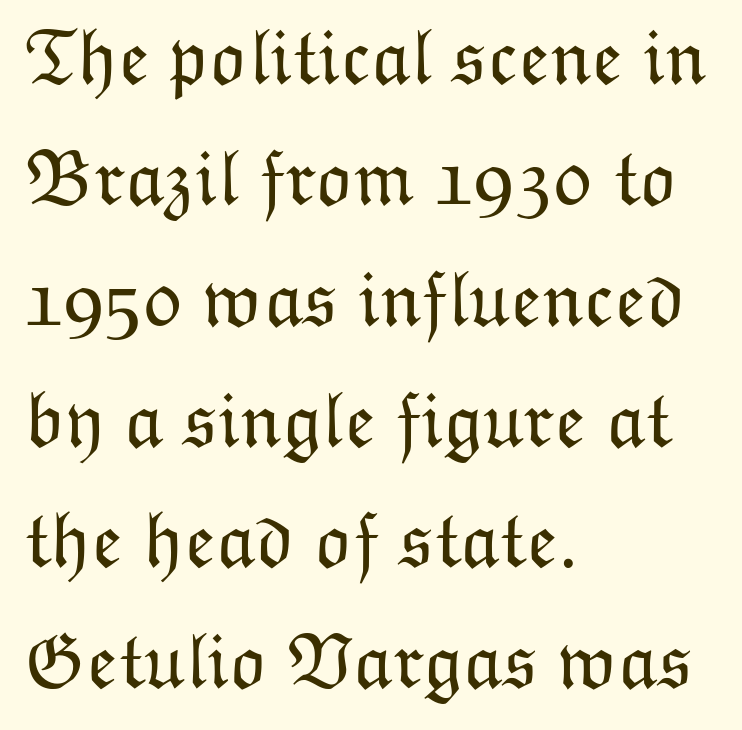
Honestly, the letter spacing is just normal — you wouldn't notice it. The strokes are not fattened; the text isn't bold. The setting favours the left margin, as ordinary paragraphs usually do. Unlike italic type, these characters show no tilt at all. What's the leading like? Ordinary, nothing unusual. You could not count columns in this text — the font is proportionally spaced.
